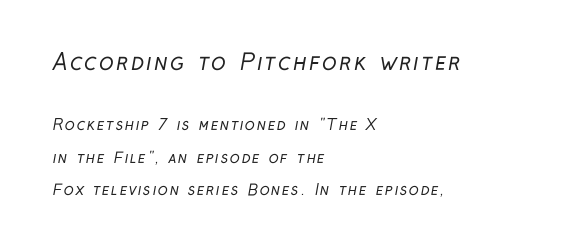
{"bold": "no", "underline": "no", "align": "left", "line_spacing": "loose", "line_spacing_ratio": 2.19, "larger_block": "first", "size_ratio": 1.47, "glyph_px": 22}
